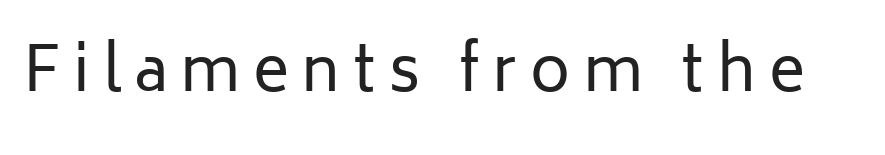
No word sits above an underline. Serif or sans? Sans — the stroke terminals are bare. Is this a heavy cut? Hardly; it is regular or lighter. These lines have a slow, spaced-out rhythm from letter to letter. Spacing verdict: proportional, widths tailored to each character.
